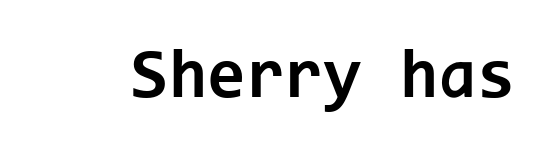
Q: Is the text bold? A: Yes.
Q: Is the text italic (slanted)? A: No, it is upright.
Q: Is the typeface a serif or a sans-serif typeface? A: Sans-serif.
Q: Is the text underlined? A: No.
Q: Is the spacing between letters normal or unusually wide? A: Normal.
Q: Width (condensed, normal, or wide)? A: Normal.
Q: Stroke contrast? A: Low.
Q: x-height? A: Medium.
Q: Monospaced? A: Yes.
